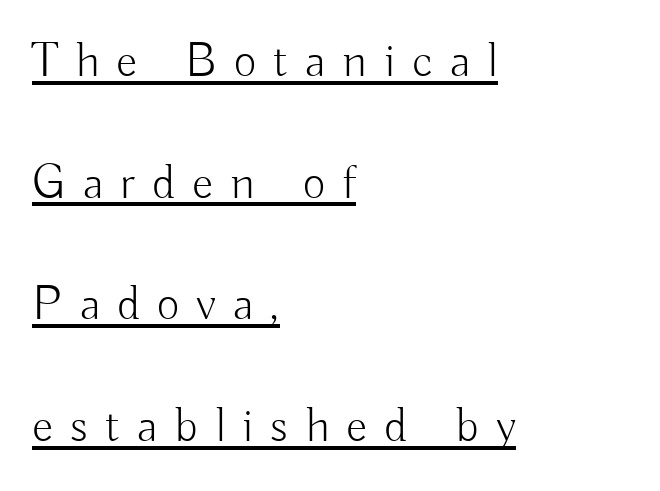
Q: Is the text bold? A: No.
Q: Is the text italic (slanted)? A: No, it is upright.
Q: Is the typeface a serif or a sans-serif typeface? A: Sans-serif.
Q: Is the text underlined? A: Yes.
Q: How is the paragraph aligned? A: Left-aligned.
Q: Is the spacing between letters normal or unusually wide? A: Unusually wide.
Q: Is the spacing between lines tight, normal or loose? A: Loose.
Q: Width (condensed, normal, or wide)? A: Normal.
Q: Stroke contrast? A: Low.
Q: x-height? A: Small.
Q: Monospaced? A: No.
